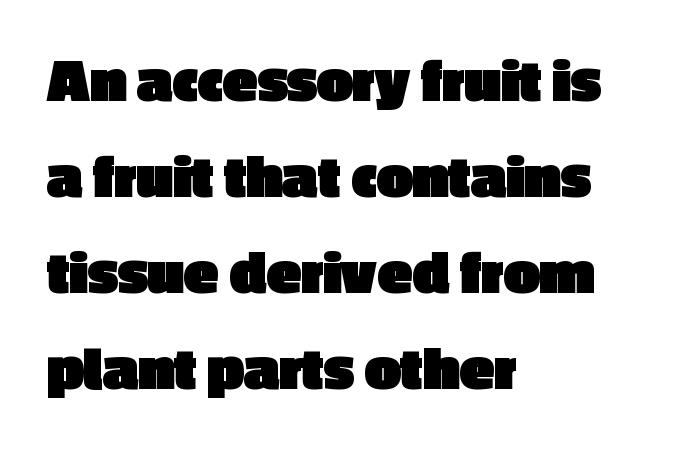
The tracking reads as untouched default to a designer's eye. A typesetter would mark this as roman, not italic. Whoever set this chose a conventional vertical rhythm. Visually the block forms a straight wall on the left and a jagged coastline on the right.
